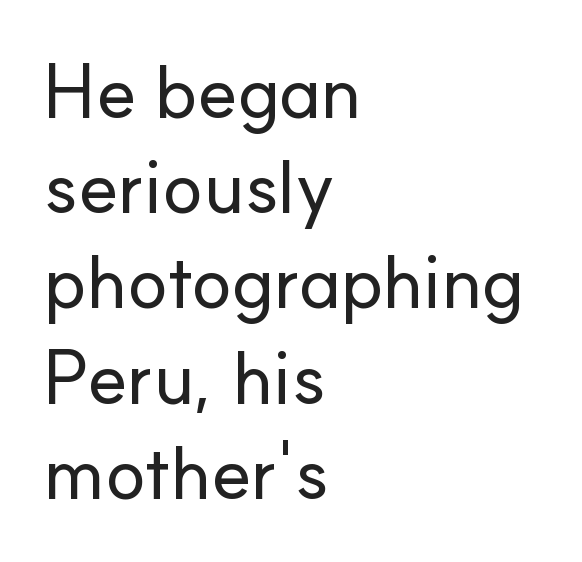
Q: Is the text italic (slanted)? A: No, it is upright.
Q: Is the typeface a serif or a sans-serif typeface? A: Sans-serif.
Q: Is the text underlined? A: No.
Q: How is the paragraph aligned? A: Left-aligned.
Q: Is the spacing between letters normal or unusually wide? A: Normal.
Q: Is the spacing between lines tight, normal or loose? A: Normal.
Q: Width (condensed, normal, or wide)? A: Normal.
Q: Stroke contrast? A: Low.
Q: x-height? A: Small.
Q: Monospaced? A: No.
